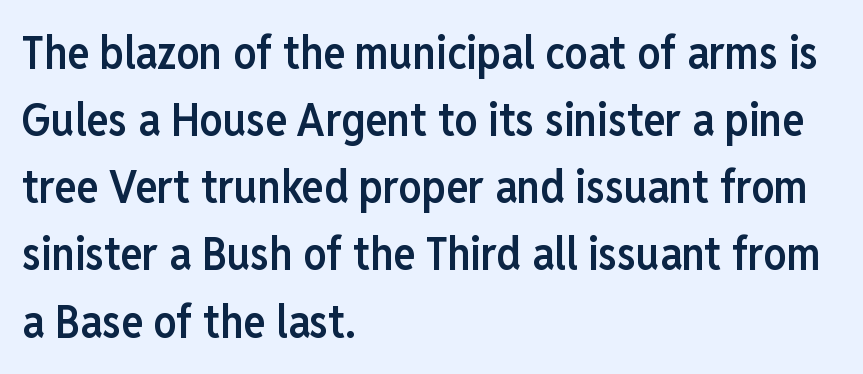
Q: Is the text bold? A: Semi-bold.
Q: Is the text italic (slanted)? A: No, it is upright.
Q: Is the typeface a serif or a sans-serif typeface? A: Sans-serif.
Q: Is the text underlined? A: No.
Q: How is the paragraph aligned? A: Left-aligned.
Q: Is the spacing between letters normal or unusually wide? A: Normal.
Q: Is the spacing between lines tight, normal or loose? A: Normal.
Q: Width (condensed, normal, or wide)? A: Condensed.
Q: Stroke contrast? A: Low.
Q: x-height? A: Medium.
Q: Monospaced? A: No.
